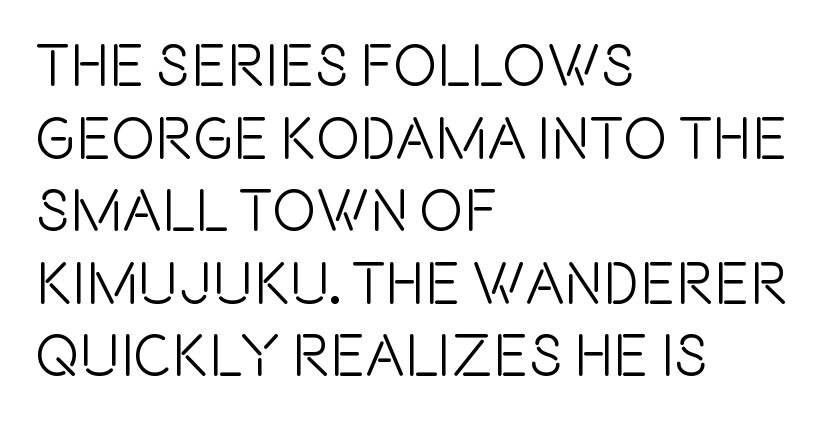
The space beneath each line is pristine and unruled. Here the designer chose a conventional face with non-uniform glyph widths. There is no visible air inserted between adjacent glyphs. The lettering holds an erect, upright posture throughout.
